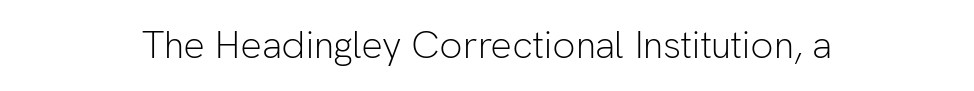
Character widths vary here, with narrow letters taking less room than wide ones. Look at the tracking — it's just the regular setting, nothing added. Check under the words: just untouched page. The characters are drawn with everyday or finer stroke widths. Teacher's note: observe the equal gaps on both sides — that is centered alignment. A roman cut, with each character standing at attention.
